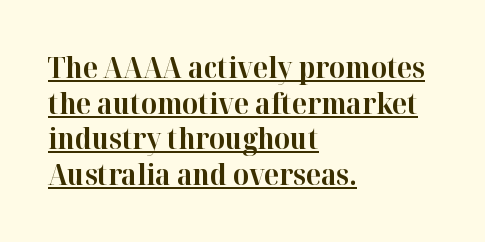
{"serif": "yes", "italic": "no", "bold": "yes", "weight": "bold", "width": "normal", "stroke_contrast": "high", "x_height": "medium", "monospaced": "no", "underline": "yes", "align": "left", "line_spacing": "normal", "line_spacing_ratio": 1.27, "letter_spacing": "normal", "letter_spacing_em": 0.0, "glyph_px": 28}
